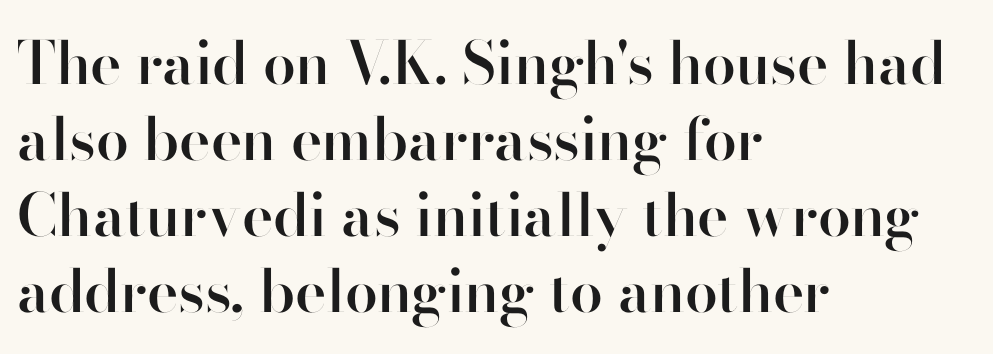
The image shows 59 px semibold sans-serif type, upright; set left-aligned, normal line spacing (1.29x), normal letter spacing, not underlined; high stroke contrast and a small x-height.
